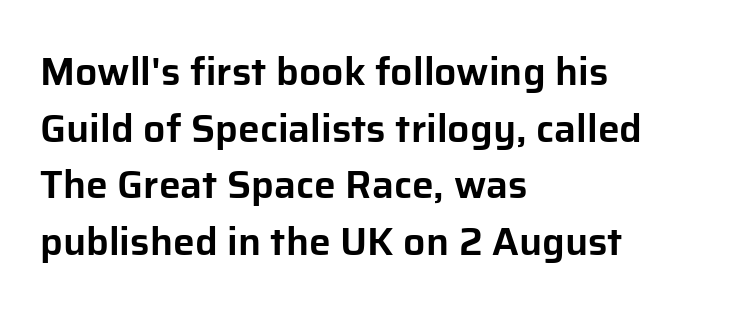
The image shows 39 px sans-serif type, upright; set left-aligned, normal line spacing (1.45x), normal letter spacing, not underlined; low stroke contrast and a medium x-height.
